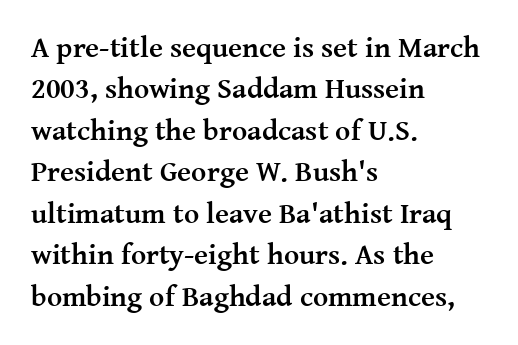
Stroke thickness is high; the sample reads as a true bold. These lines are rendered in a variable-pitch font. Each word holds together tightly as a unit, with standard inter-letter gaps. Alignment: flush left. Stroke terminals: seriffed. Descenders are the only things crossing below the line.
